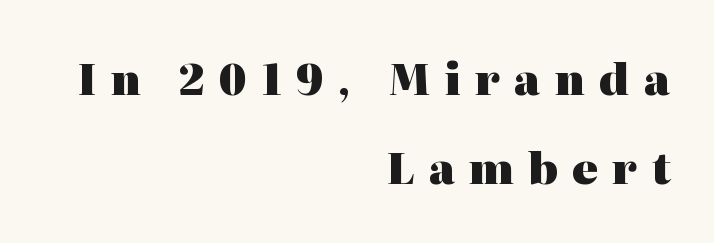
The image shows 43 px heavy serif type, upright; set right-aligned, loose line spacing (2.07x), unusually wide letter spacing (+0.33 em), not underlined; high stroke contrast and a medium x-height.
